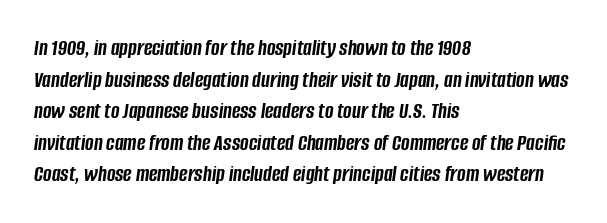
{"italic": "yes", "lean": "right", "slant_degrees": 8, "bold": "yes", "underline": "no", "align": "left", "line_spacing": "normal", "line_spacing_ratio": 1.37, "letter_spacing": "normal", "letter_spacing_em": 0.0, "glyph_px": 23}
